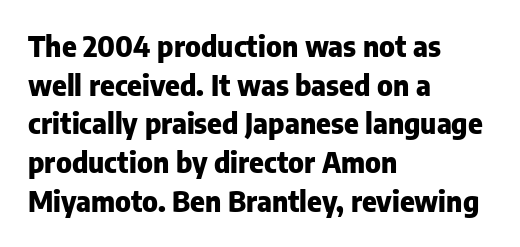
Q: Is the text bold? A: Yes.
Q: Is the text italic (slanted)? A: No, it is upright.
Q: Is the typeface a serif or a sans-serif typeface? A: Sans-serif.
Q: Is the text underlined? A: No.
Q: How is the paragraph aligned? A: Left-aligned.
Q: Is the spacing between letters normal or unusually wide? A: Normal.
Q: Is the spacing between lines tight, normal or loose? A: Normal.
Q: Width (condensed, normal, or wide)? A: Normal.
Q: Stroke contrast? A: Low.
Q: x-height? A: Medium.
Q: Monospaced? A: No.
